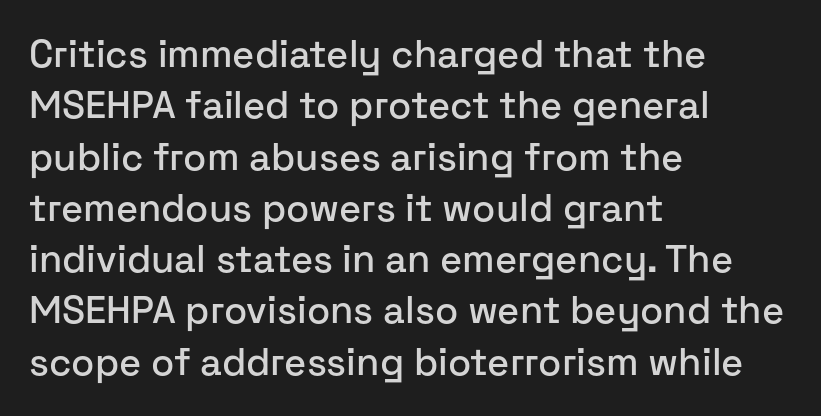
Does the leading feel generous? No, just average. Observe the absence of serifs on each vertical stroke in this sample. The lettering stays uniformly vertical, giving the passage a roman look. The paragraph has a hard left edge and a soft right edge. Plain, unruled lines of type.
